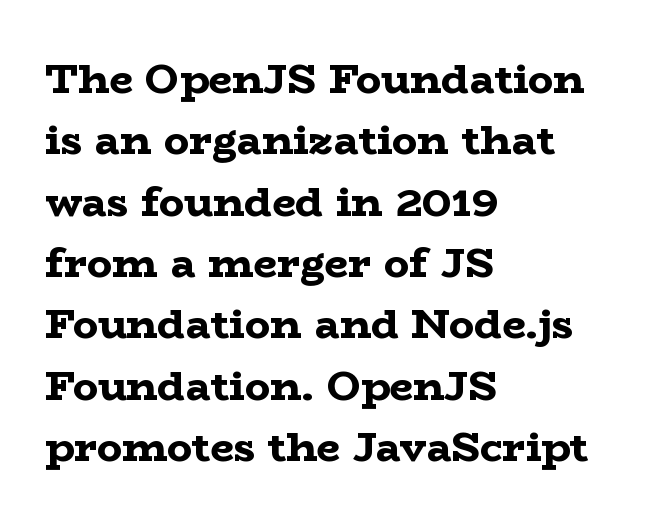
The image shows 42 px bold, wide serif type, upright; set left-aligned, normal line spacing (1.46x), normal letter spacing, not underlined; low stroke contrast and a medium x-height.
